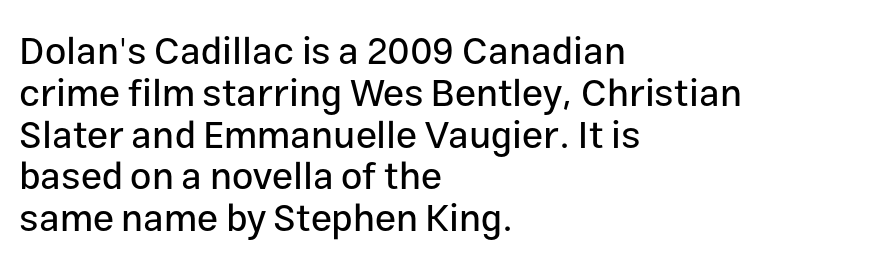
The image shows 38 px sans-serif type, upright; set left-aligned, tight line spacing (1.1x), normal letter spacing, not underlined; low stroke contrast and a medium x-height.
